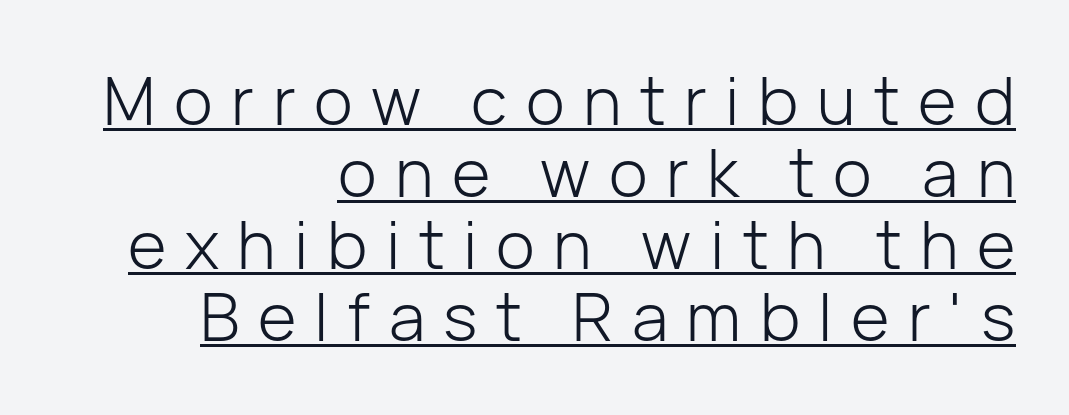
{"serif": "no", "italic": "no", "bold": "no", "weight": "light", "width": "normal", "stroke_contrast": "low", "x_height": "medium", "monospaced": "no", "underline": "yes", "align": "right", "line_spacing": "tight", "line_spacing_ratio": 1.09, "letter_spacing": "wide", "letter_spacing_em": 0.28, "glyph_px": 66}
